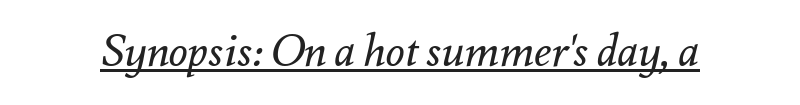
Italic: yes, the glyphs are oblique. What stands out about the letter spacing? Nothing — it is the standard amount. Do the characters align in a grid? No, the font is proportional. Underlined type. This is not heavy type; no bold has been used.
